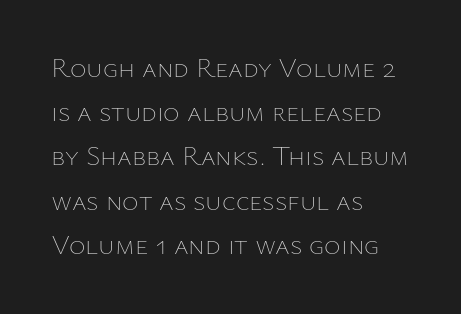
Q: Is the text bold? A: No.
Q: Is the text italic (slanted)? A: No, it is upright.
Q: Is the text underlined? A: No.
Q: How is the paragraph aligned? A: Left-aligned.
Q: Is the spacing between letters normal or unusually wide? A: Normal.
Q: Is the spacing between lines tight, normal or loose? A: Normal.
Q: Width (condensed, normal, or wide)? A: Normal.
Q: Stroke contrast? A: Low.
Q: x-height? A: Medium.
Q: Monospaced? A: No.
